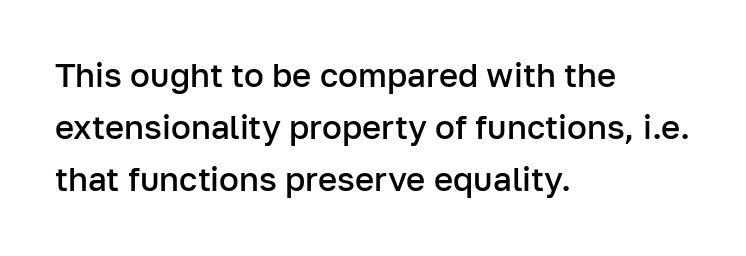
The image shows 33 px semibold sans-serif type, upright; set left-aligned, normal line spacing (1.58x), normal letter spacing, not underlined; low stroke contrast and a medium x-height.
